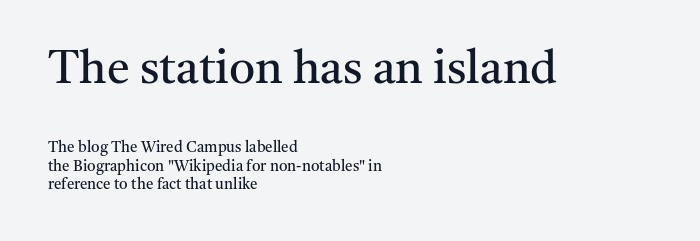
Designer's note — italics off, roman on. The lines are quadded left. Weight: in the light-to-regular range. Bigger letters appear in the top chunk; the bottom chunk is reduced. Character widths vary here, with narrow letters taking less room than wide ones. These lines keep a tight, regular rhythm from letter to letter.
